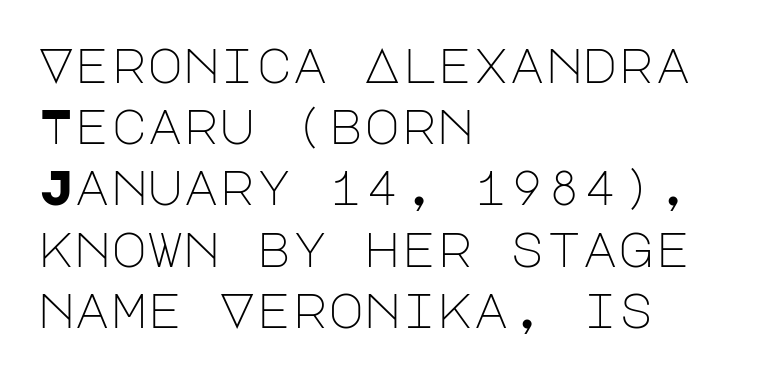
{"serif": "no", "italic": "no", "bold": "no", "weight": "light", "width": "normal", "stroke_contrast": "low", "x_height": "large", "underline": "no", "align": "left", "line_spacing": "normal", "line_spacing_ratio": 1.25, "letter_spacing": "normal", "letter_spacing_em": 0.0, "glyph_px": 49}
